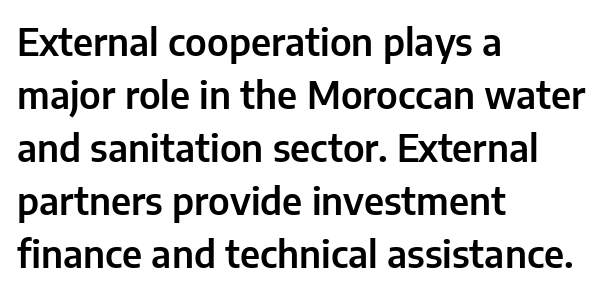
The image shows 37 px sans-serif type, upright; set left-aligned, normal line spacing (1.43x), normal letter spacing, not underlined; low stroke contrast and a medium x-height.
